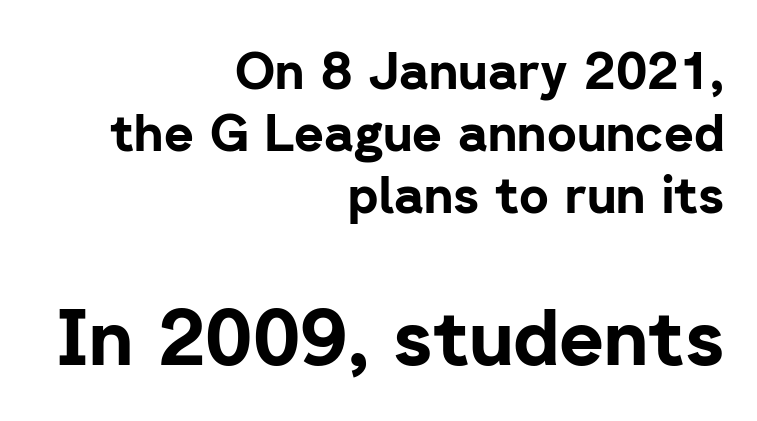
Q: Is the text bold? A: Yes.
Q: Is the text italic (slanted)? A: No, it is upright.
Q: Is the typeface a serif or a sans-serif typeface? A: Sans-serif.
Q: Is the text underlined? A: No.
Q: How is the paragraph aligned? A: Right-aligned.
Q: Is the spacing between letters normal or unusually wide? A: Normal.
Q: Which block of text is set in a larger size, the first (top) or the second (bottom)? A: The second (bottom) one.
Q: Width (condensed, normal, or wide)? A: Normal.
Q: Stroke contrast? A: Low.
Q: x-height? A: Medium.
Q: Monospaced? A: No.
